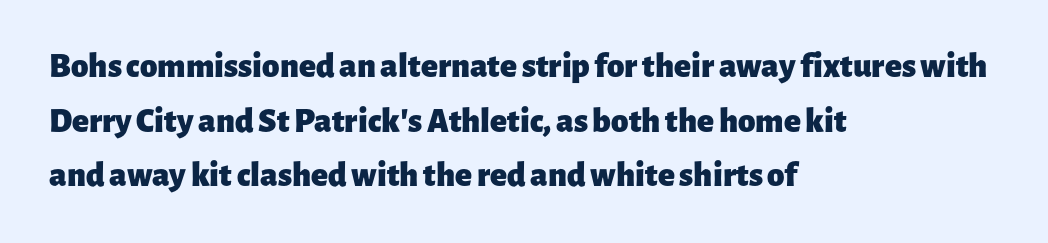
Only glyphs here, with clear space below each row. Letterform terminals end flat and unadorned throughout the passage. Weight: bold. The passage shown has conventional tracking throughout.
